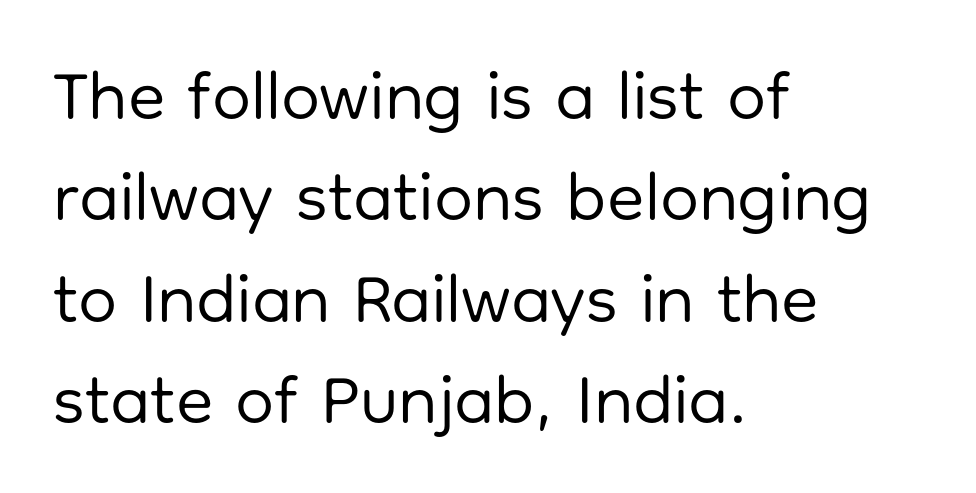
Q: Is the text bold? A: No.
Q: Is the text italic (slanted)? A: No, it is upright.
Q: Is the typeface a serif or a sans-serif typeface? A: Sans-serif.
Q: Is the text underlined? A: No.
Q: How is the paragraph aligned? A: Left-aligned.
Q: Is the spacing between letters normal or unusually wide? A: Normal.
Q: Is the spacing between lines tight, normal or loose? A: Normal.
Q: Width (condensed, normal, or wide)? A: Normal.
Q: Stroke contrast? A: Low.
Q: x-height? A: Medium.
Q: Monospaced? A: No.
